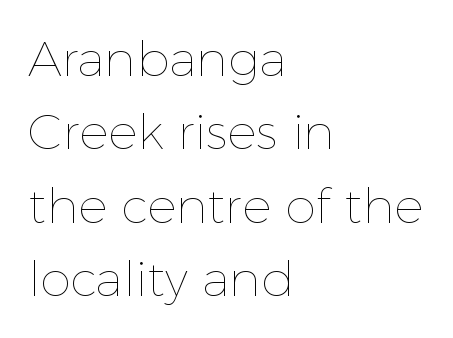
The image shows 49 px thin type, upright; set left-aligned, normal line spacing (1.5x), normal letter spacing, not underlined; a medium x-height.
